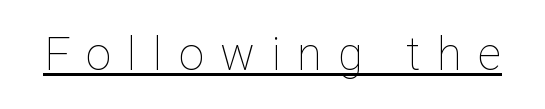
{"italic": "no", "bold": "no", "weight": "thin", "width": "normal", "stroke_contrast": "low", "x_height": "medium", "monospaced": "no", "underline": "yes", "letter_spacing": "wide", "letter_spacing_em": 0.35, "glyph_px": 46}
